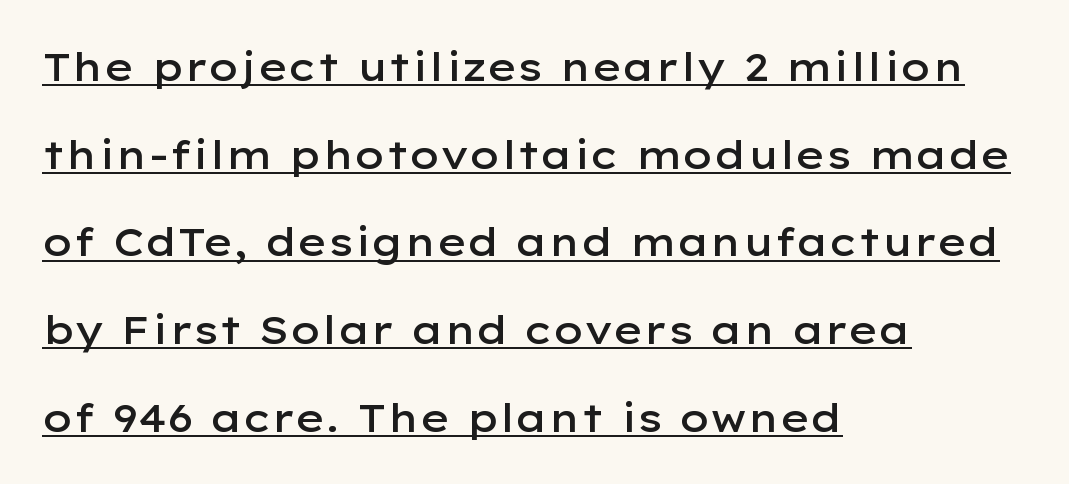
The image shows 39 px semibold, wide sans-serif type, upright; set left-aligned, loose line spacing (2.25x), normal letter spacing, underlined; low stroke contrast and a medium x-height.
